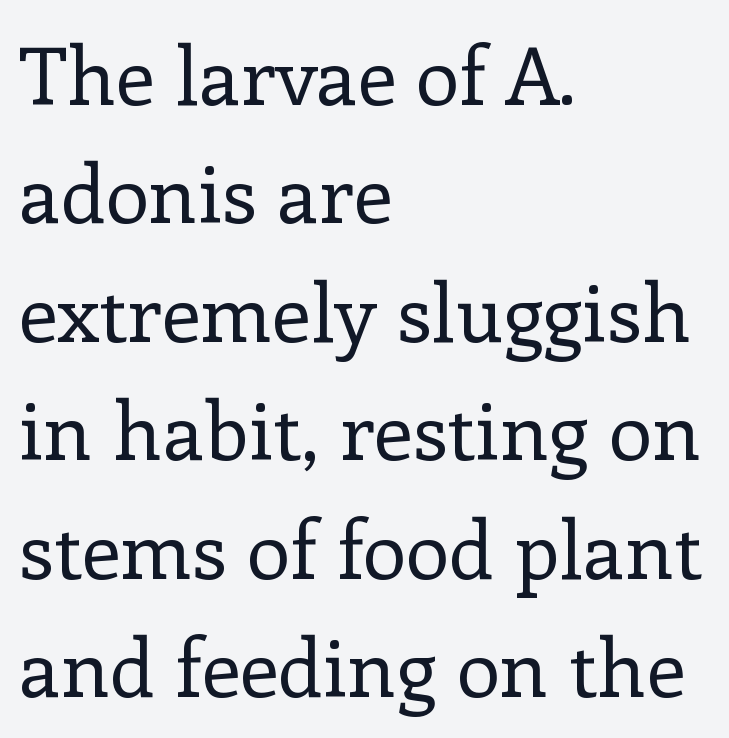
There is no visible air inserted between adjacent glyphs. The font is comparable to plain body text, perhaps lighter. The text was rendered using a seriffed face with decorative stroke endings. Posture: vertical. Leading matches the norm, producing a regular column.
